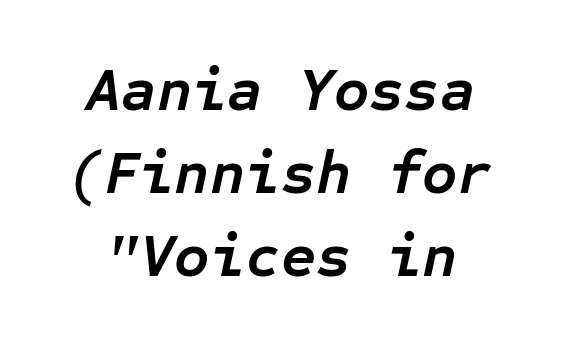
The image shows 61 px semibold type, italic (leaning right), monospaced; set normal line spacing (1.36x), normal letter spacing, not underlined; low stroke contrast and a medium x-height.
